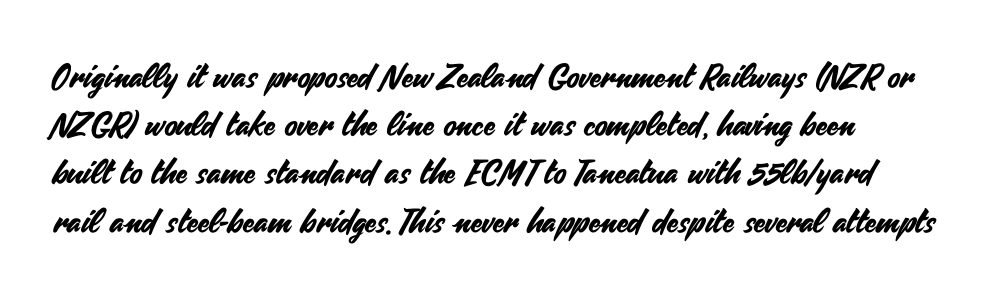
Q: Is the text italic (slanted)? A: Yes.
Q: Is the typeface a serif or a sans-serif typeface? A: Sans-serif.
Q: Is the text underlined? A: No.
Q: Is the spacing between letters normal or unusually wide? A: Normal.
Q: Is the spacing between lines tight, normal or loose? A: Normal.
Q: Width (condensed, normal, or wide)? A: Normal.
Q: Stroke contrast? A: Medium.
Q: x-height? A: Small.
Q: Monospaced? A: No.
